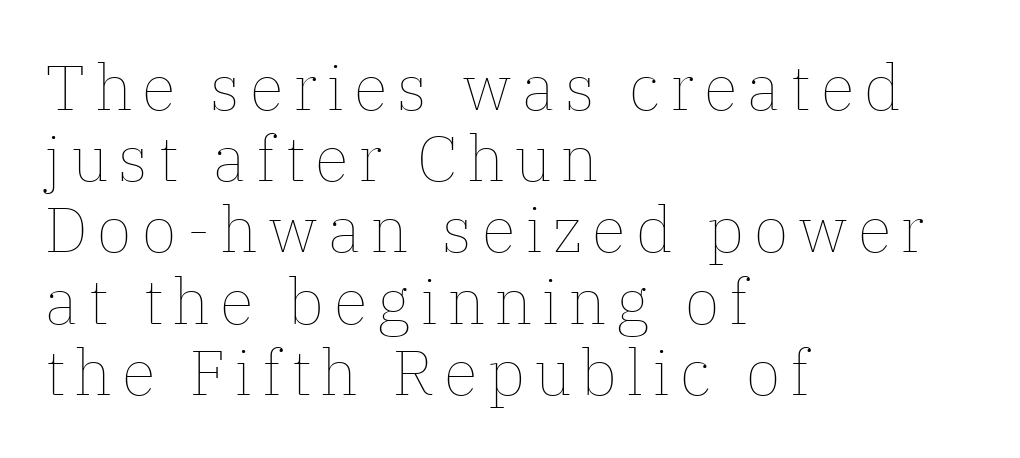
{"italic": "no", "bold": "no", "weight": "thin", "width": "normal", "stroke_contrast": "low", "x_height": "medium", "monospaced": "no", "underline": "no", "align": "left", "line_spacing": "tight", "line_spacing_ratio": 1.13, "glyph_px": 63}
